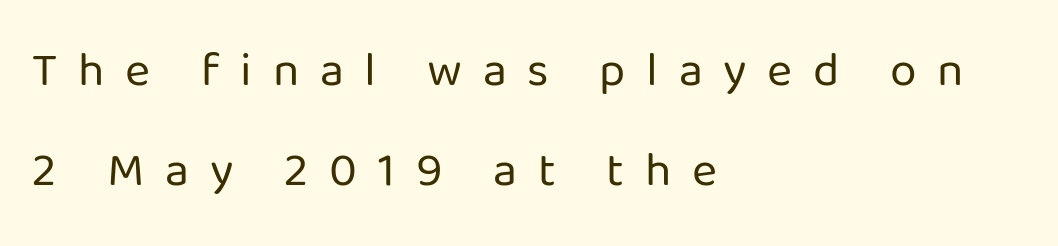
Q: Is the text bold? A: No.
Q: Is the text italic (slanted)? A: No, it is upright.
Q: Is the typeface a serif or a sans-serif typeface? A: Sans-serif.
Q: Is the text underlined? A: No.
Q: How is the paragraph aligned? A: Left-aligned.
Q: Is the spacing between letters normal or unusually wide? A: Unusually wide.
Q: Is the spacing between lines tight, normal or loose? A: Loose.
Q: Width (condensed, normal, or wide)? A: Normal.
Q: Stroke contrast? A: Low.
Q: x-height? A: Medium.
Q: Monospaced? A: No.
